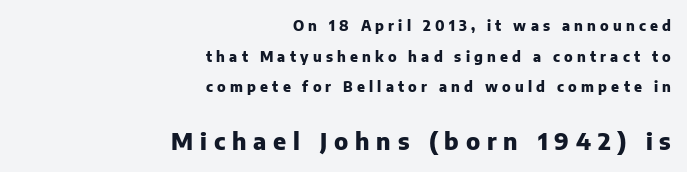
The image shows 23 px bold type, upright; set right-aligned, loose line spacing (2.18x), unusually wide letter spacing (+0.3 em), not underlined; the second (bottom) block is 1.64x larger.
